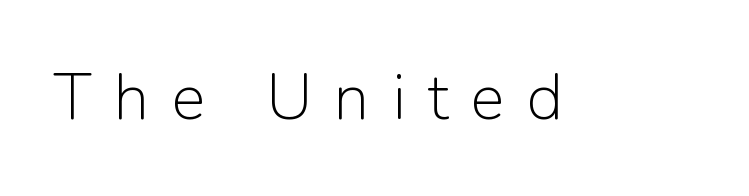
The image shows 64 px light sans-serif type, upright; set unusually wide letter spacing (+0.35 em), not underlined; low stroke contrast and a medium x-height.
